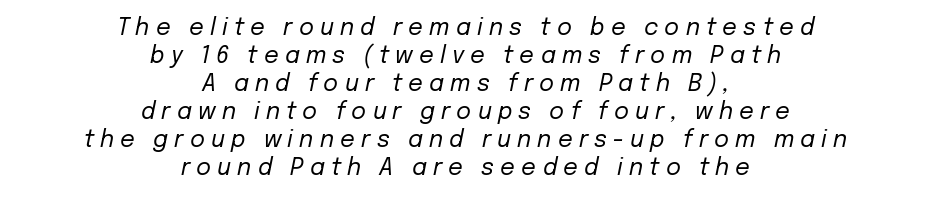
{"italic": "yes", "lean": "right", "slant_degrees": 12, "bold": "no", "underline": "no", "align": "center", "line_spacing_ratio": 1.22, "letter_spacing": "wide", "letter_spacing_em": 0.27, "glyph_px": 23}
